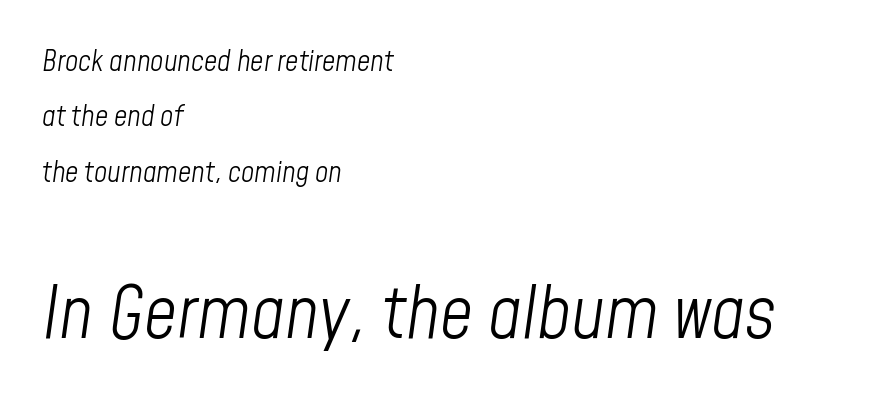
Nobody drew a line under any word here. Would a proofreader flag this as italicized? Yes. Caption: multi-line text, flush left, ragged right. There is no visible air inserted between adjacent glyphs. Do the characters align in a grid? No, the font is proportional. The typeface has the unassuming heft of standard copy or less.
